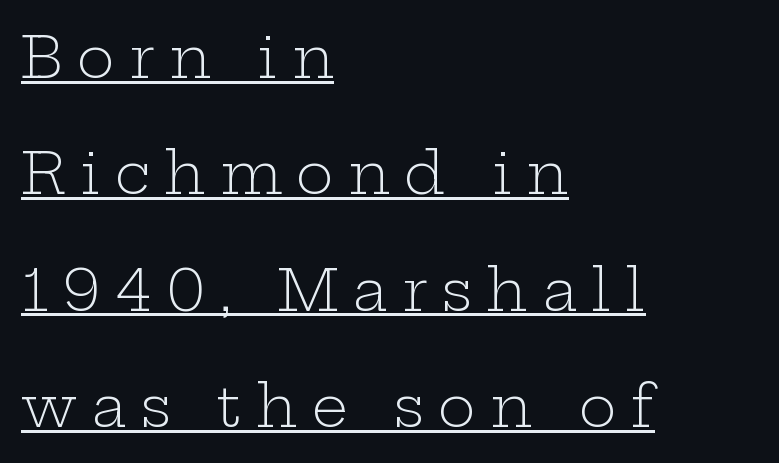
{"serif": "yes", "italic": "no", "bold": "no", "weight": "light", "width": "wide", "stroke_contrast": "low", "x_height": "medium", "monospaced": "no", "underline": "yes", "align": "left", "line_spacing": "loose", "line_spacing_ratio": 2.04, "letter_spacing": "wide", "letter_spacing_em": 0.25, "glyph_px": 57}
